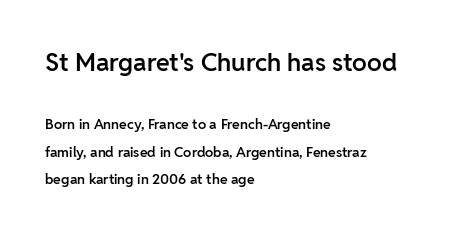
The image shows 25 px text type, upright; set left-aligned, loose line spacing (1.97x), normal letter spacing, not underlined; the first (top) block is 1.79x larger.
